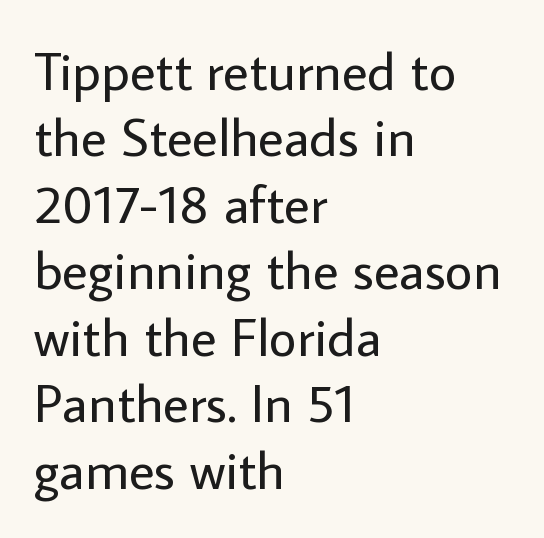
The image shows 54 px regular-weight sans-serif type, upright; set left-aligned, line spacing 1.23x, normal letter spacing, not underlined; low stroke contrast and a medium x-height.
